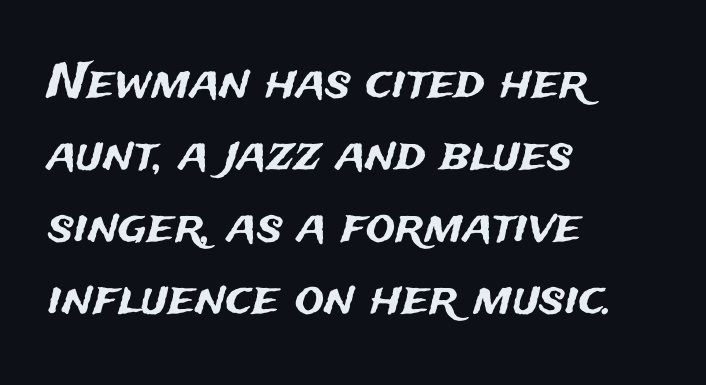
The image shows 49 px sans-serif type; set left-aligned, normal line spacing (1.47x), normal letter spacing, not underlined; medium stroke contrast and a medium x-height.
